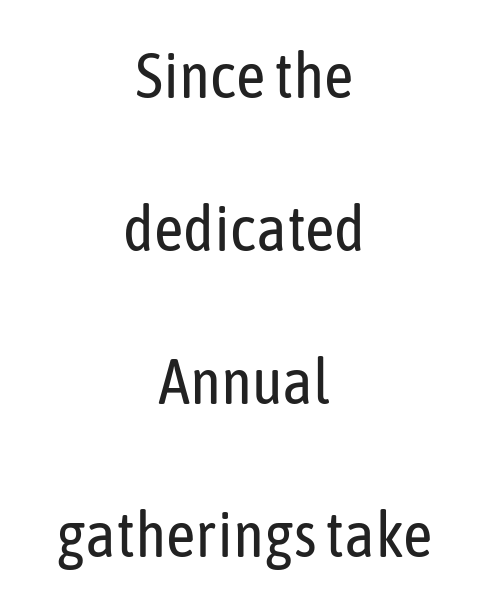
{"serif": "no", "italic": "no", "bold": "no", "weight": "regular", "width": "condensed", "stroke_contrast": "low", "x_height": "medium", "monospaced": "no", "underline": "no", "align": "center", "line_spacing": "loose", "line_spacing_ratio": 2.39, "letter_spacing": "normal", "letter_spacing_em": 0.0, "glyph_px": 64}
